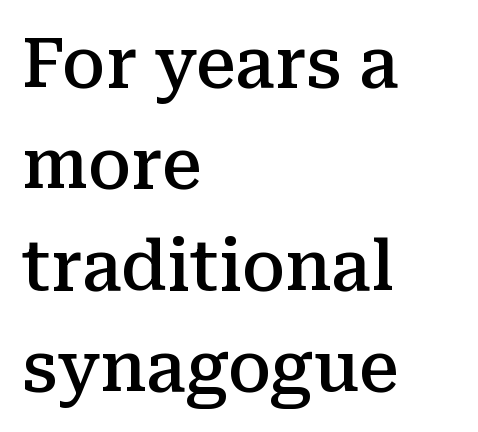
{"serif": "yes", "italic": "no", "bold": "semi", "weight": "semibold", "width": "normal", "stroke_contrast": "medium", "x_height": "medium", "monospaced": "no", "underline": "no", "align": "left", "line_spacing": "normal", "line_spacing_ratio": 1.45, "letter_spacing": "normal", "letter_spacing_em": 0.0, "glyph_px": 70}
